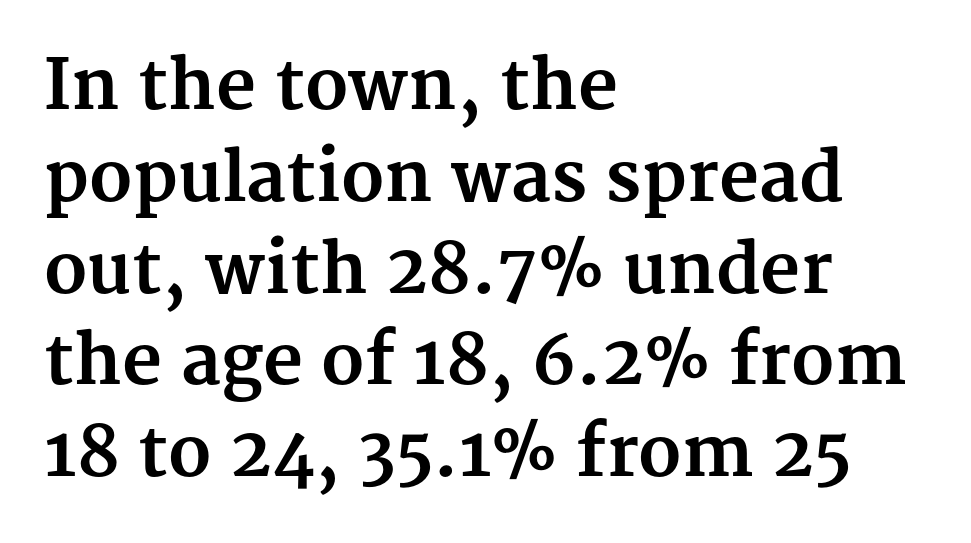
Decoration check: the copy has no underline. Is this a sans? No — the strokes have serifs. Posture: vertical. This sample is left-justified, so line endings fall wherever the words run out. Here the designer chose a conventional face with non-uniform glyph widths.
